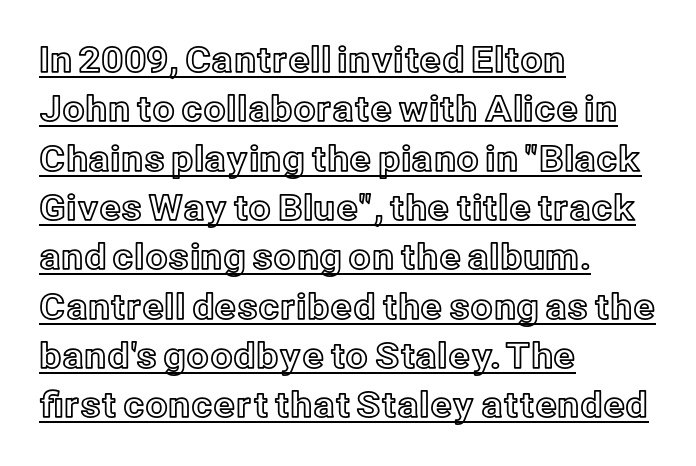
The image shows 35 px text type, upright; set left-aligned, normal line spacing (1.41x), normal letter spacing, underlined; a medium x-height.
